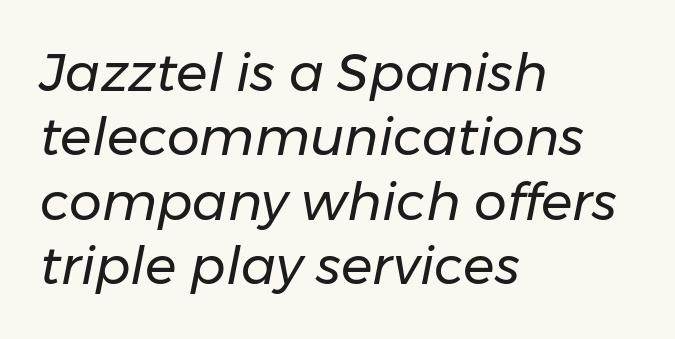
{"italic": "yes", "lean": "right", "slant_degrees": 11, "bold": "no", "weight": "regular", "width": "normal", "stroke_contrast": "low", "x_height": "medium", "monospaced": "no", "underline": "no", "align": "left", "line_spacing_ratio": 1.24, "letter_spacing": "normal", "letter_spacing_em": 0.0, "glyph_px": 52}
